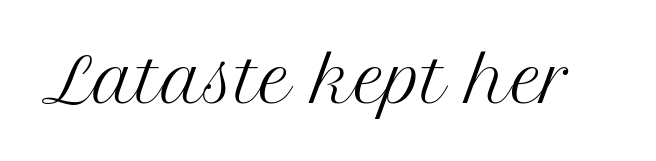
Think of a printed novel: that variable character pitch is what you see here. Compared with typical body copy, the letter spacing here is the same. Is this a heavy cut? Hardly; it is regular or lighter. The area under the type is left untouched.
